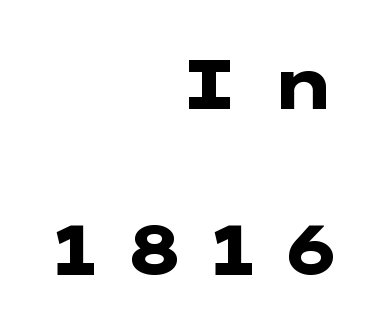
The image shows 70 px heavy, wide sans-serif type, upright; set right-aligned, loose line spacing (2.37x), unusually wide letter spacing (+0.33 em), not underlined; low stroke contrast and a medium x-height.
